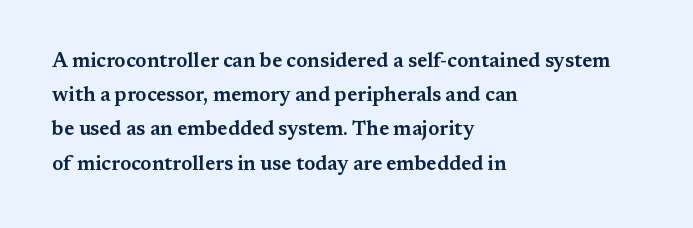
Words appear dense and cohesive because spacing is normal. Only glyphs here, with clear space below each row. No italicization has been applied; the sample stays upright. One-word summary of the alignment: left.
